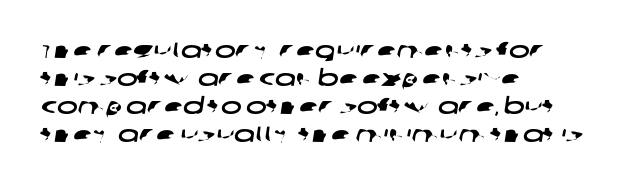
The image shows 22 px text type; set left-aligned, normal line spacing (1.27x), normal letter spacing, not underlined.
